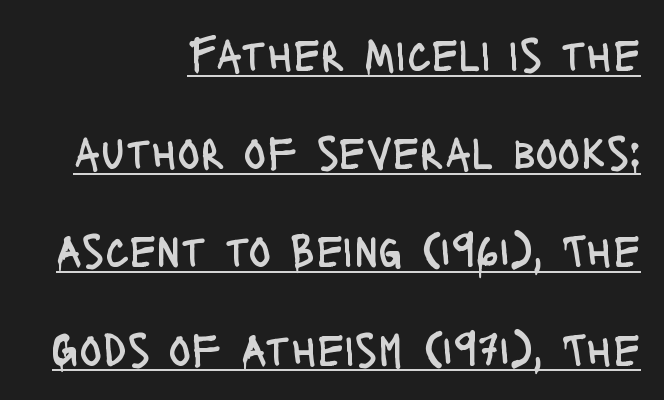
Q: Is the text bold? A: No.
Q: Is the text italic (slanted)? A: No, it is upright.
Q: Is the typeface a serif or a sans-serif typeface? A: Sans-serif.
Q: Is the text underlined? A: Yes.
Q: How is the paragraph aligned? A: Right-aligned.
Q: Is the spacing between letters normal or unusually wide? A: Normal.
Q: Is the spacing between lines tight, normal or loose? A: Loose.
Q: Width (condensed, normal, or wide)? A: Condensed.
Q: Stroke contrast? A: Low.
Q: x-height? A: Large.
Q: Monospaced? A: No.
